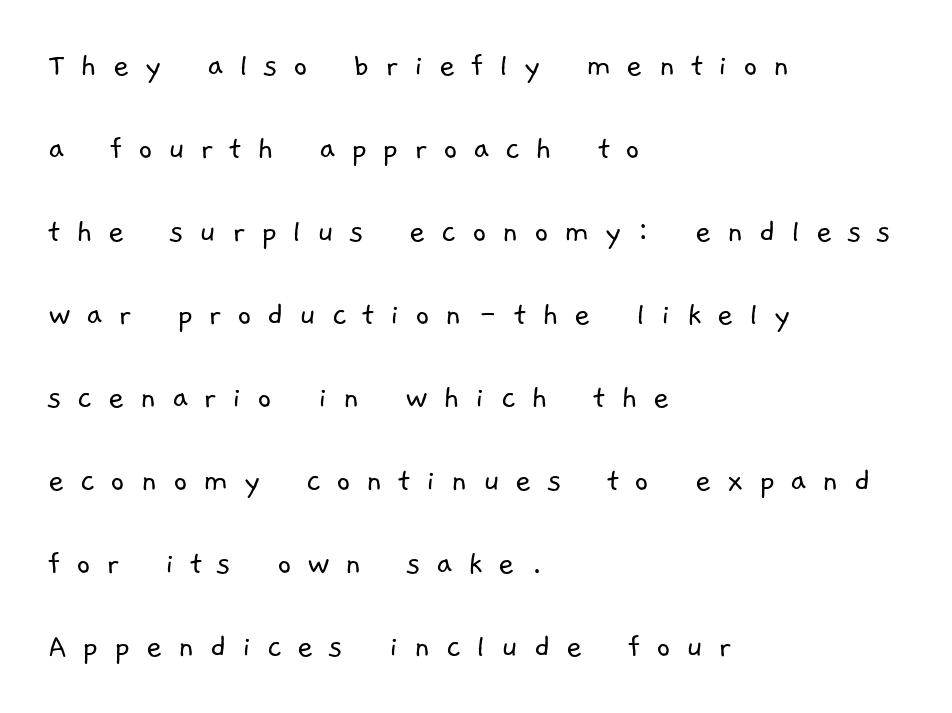
The image shows 35 px light sans-serif type; set left-aligned, loose line spacing (2.37x), unusually wide letter spacing (+0.44 em), not underlined; low stroke contrast and a medium x-height.
